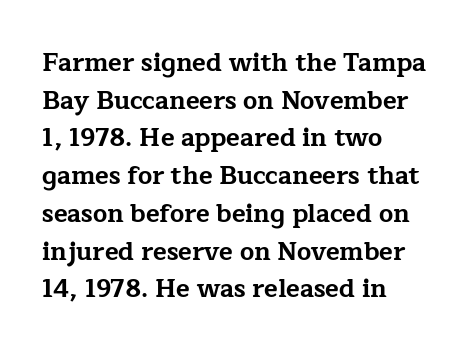
{"italic": "no", "bold": "yes", "underline": "no", "align": "left", "line_spacing": "normal", "line_spacing_ratio": 1.51, "letter_spacing": "normal", "letter_spacing_em": 0.0, "glyph_px": 25}
